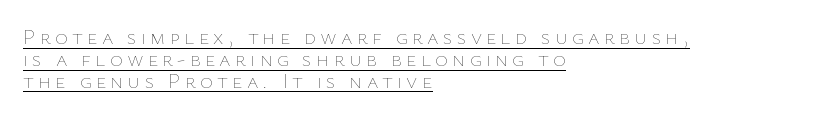
Q: Is the text bold? A: No.
Q: Is the text italic (slanted)? A: No, it is upright.
Q: Is the text underlined? A: Yes.
Q: How is the paragraph aligned? A: Left-aligned.
Q: Is the spacing between lines tight, normal or loose? A: Tight.
